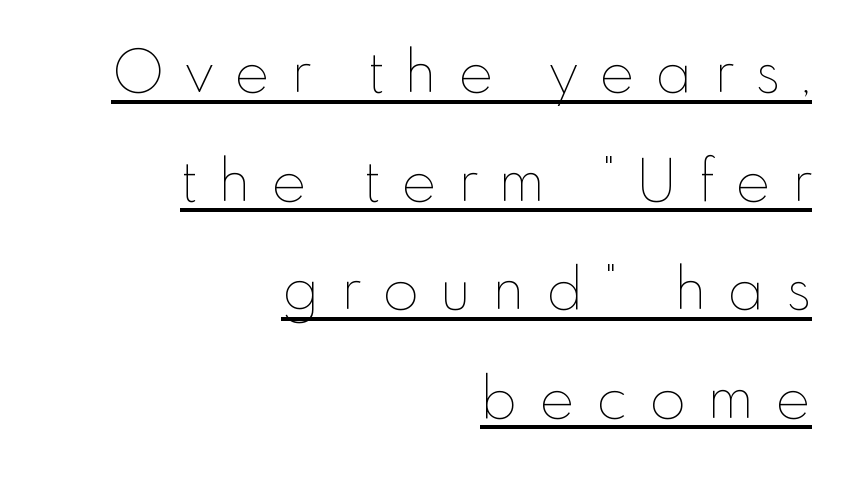
No heavy texture on the line: the type isn't bold. A typographer would call this underscored text. Is this a fixed-width face? No — the glyphs have proportional, varying widths. You could only call the tracking loose — the letters float apart. Where is the straight margin? On the right. Do the letters lean? They stand straight.
